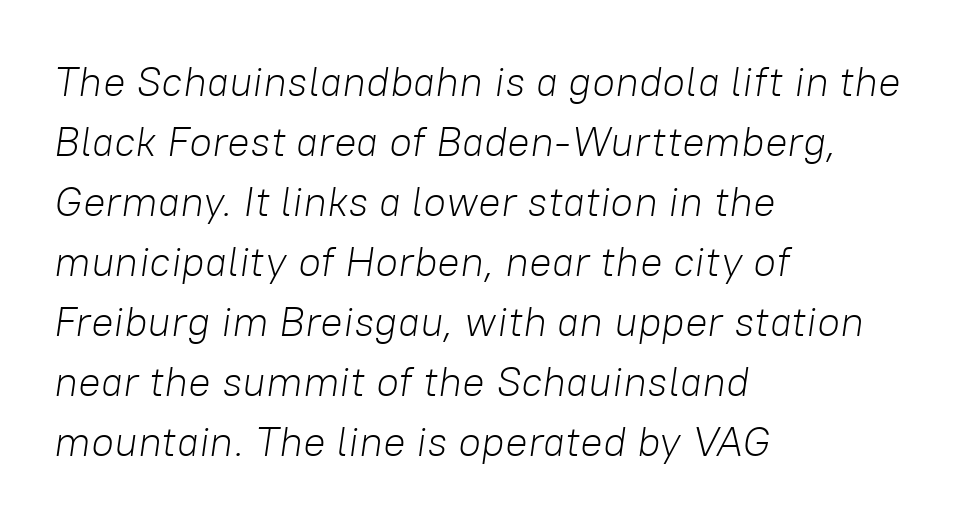
{"italic": "yes", "lean": "right", "slant_degrees": 8, "bold": "no", "weight": "light", "width": "normal", "stroke_contrast": "low", "x_height": "medium", "monospaced": "no", "underline": "no", "align": "left", "line_spacing": "normal", "line_spacing_ratio": 1.43, "letter_spacing": "normal", "letter_spacing_em": 0.0, "glyph_px": 42}
